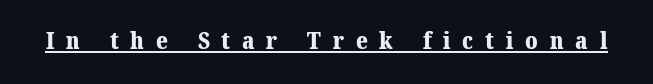
In designer terms, the underline attribute is active on this setting. Between one letter and the next there's a generous, obvious gap. Pretty heavy lettering here — definitely bold.
